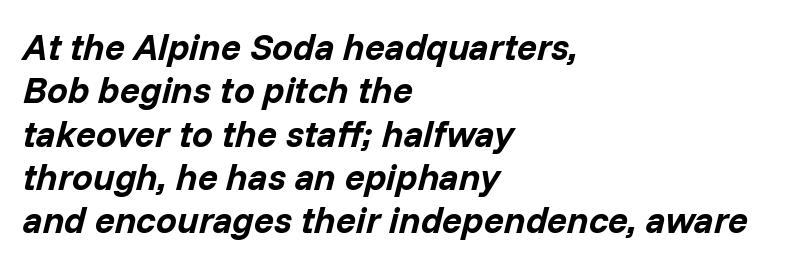
Looking at the ascenders, they clearly lean. Each glyph is drawn with heavy, bold strokes. The rendering anchors every line to the left-hand side. These lines keep a tight, regular rhythm from letter to letter. The strip under each line holds only bare page.
